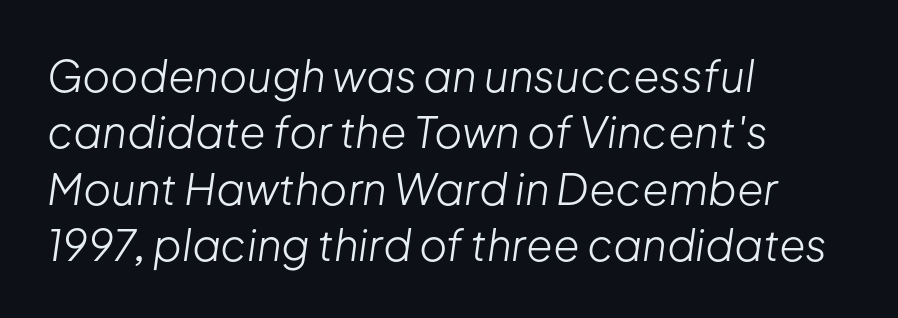
Q: Is the text bold? A: No.
Q: Is the text italic (slanted)? A: Yes, it leans right by about 8 degrees.
Q: Is the text underlined? A: No.
Q: How is the paragraph aligned? A: Left-aligned.
Q: Is the spacing between letters normal or unusually wide? A: Normal.
Q: Is the spacing between lines tight, normal or loose? A: Normal.
Q: Width (condensed, normal, or wide)? A: Normal.
Q: Stroke contrast? A: Low.
Q: x-height? A: Medium.
Q: Monospaced? A: No.
